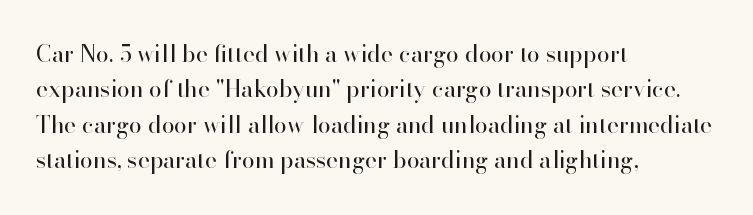
The image shows 23 px text type, upright; set left-aligned, normal line spacing (1.54x), normal letter spacing, not underlined.
